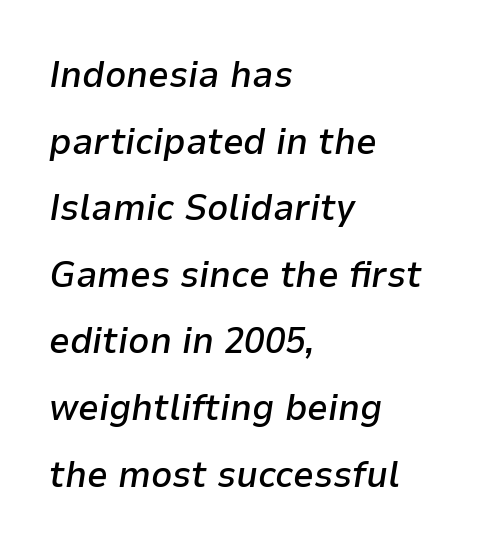
{"italic": "yes", "lean": "right", "slant_degrees": 9, "bold": "semi", "weight": "semibold", "width": "normal", "stroke_contrast": "low", "x_height": "medium", "monospaced": "no", "underline": "no", "align": "left", "line_spacing_ratio": 1.8, "letter_spacing": "normal", "letter_spacing_em": 0.0, "glyph_px": 37}
